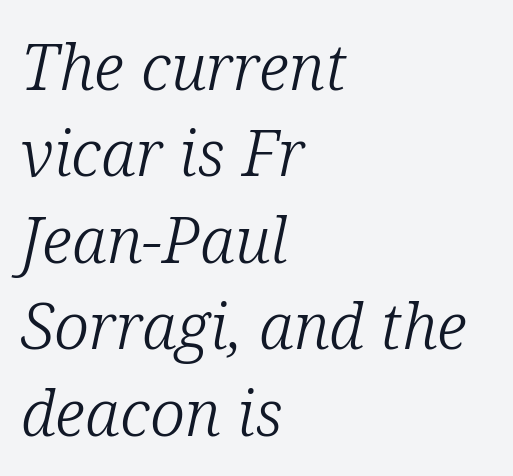
{"serif": "yes", "italic": "yes", "lean": "right", "slant_degrees": 12, "bold": "no", "weight": "light", "width": "normal", "stroke_contrast": "low", "x_height": "medium", "monospaced": "no", "underline": "no", "align": "left", "line_spacing": "normal", "line_spacing_ratio": 1.35, "letter_spacing": "normal", "letter_spacing_em": 0.0, "glyph_px": 64}
